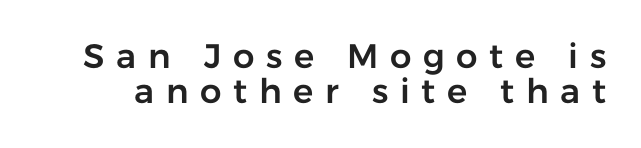
Q: Is the text italic (slanted)? A: No, it is upright.
Q: Is the typeface a serif or a sans-serif typeface? A: Sans-serif.
Q: Is the text underlined? A: No.
Q: Is the spacing between letters normal or unusually wide? A: Unusually wide.
Q: Is the spacing between lines tight, normal or loose? A: Tight.
Q: Width (condensed, normal, or wide)? A: Normal.
Q: Stroke contrast? A: Low.
Q: x-height? A: Medium.
Q: Monospaced? A: No.
